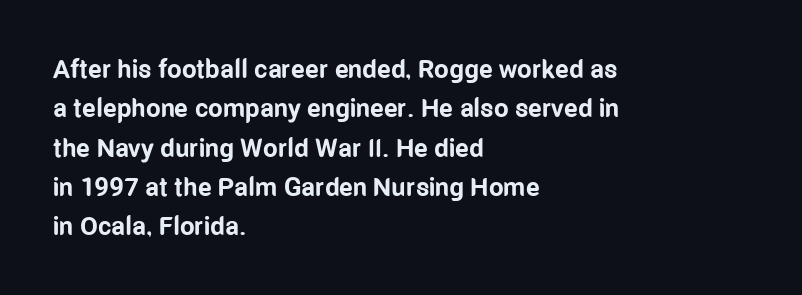
Typeset ragged right — the left edge is the straight one. The passage shown is not underscored anywhere. The lettering stays uniformly vertical, giving the passage a roman look. Short note: letters normally spaced.
